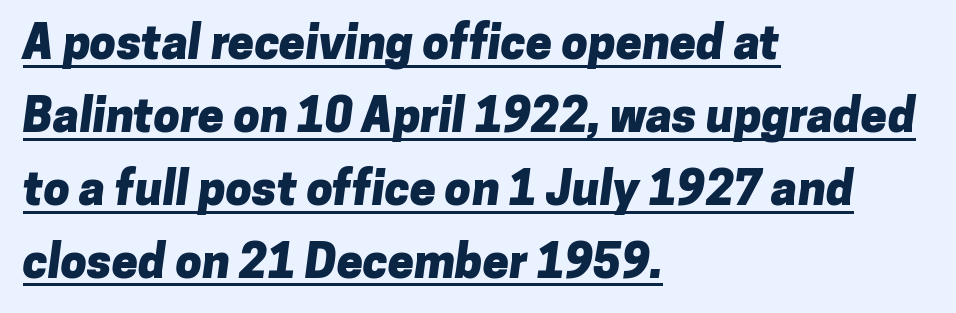
Q: Is the text bold? A: Yes.
Q: Is the typeface a serif or a sans-serif typeface? A: Sans-serif.
Q: Is the text underlined? A: Yes.
Q: How is the paragraph aligned? A: Left-aligned.
Q: Is the spacing between letters normal or unusually wide? A: Normal.
Q: Is the spacing between lines tight, normal or loose? A: Normal.
Q: Width (condensed, normal, or wide)? A: Normal.
Q: Stroke contrast? A: Low.
Q: x-height? A: Medium.
Q: Monospaced? A: No.
